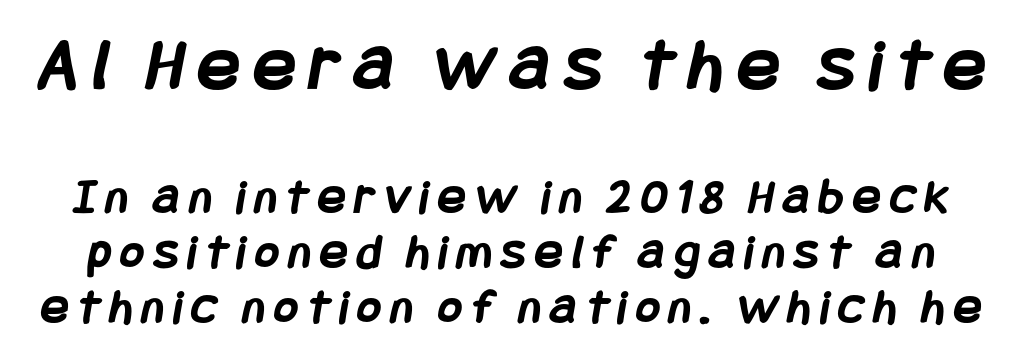
Each row of text sits above clean, open space. You could barely slide anything between these rows. Nothing sits at the stroke ends, so this counts as sans-serif. Typesetter's note: full bold, strokes at maximum text heaviness. Caption: upper text group enlarged, lower text group reduced.
